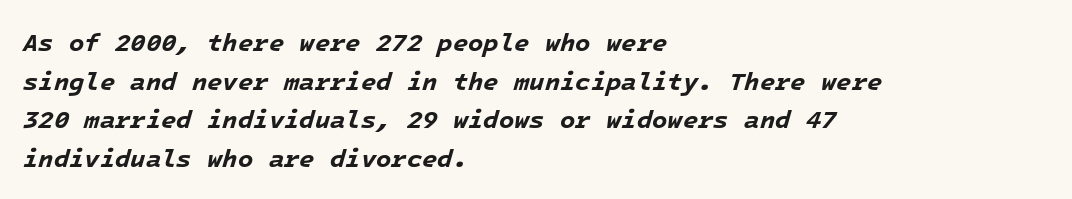
{"italic": "yes", "lean": "right", "slant_degrees": 16, "bold": "yes", "underline": "no", "align": "left", "line_spacing": "normal", "line_spacing_ratio": 1.55, "letter_spacing": "normal", "letter_spacing_em": 0.0, "glyph_px": 25}
